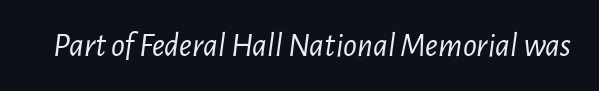
{"italic": "yes", "lean": "right", "slant_degrees": 7, "bold": "no", "weight": "light", "width": "condensed", "stroke_contrast": "low", "x_height": "medium", "monospaced": "no", "underline": "no", "letter_spacing": "normal", "letter_spacing_em": 0.0, "glyph_px": 34}
